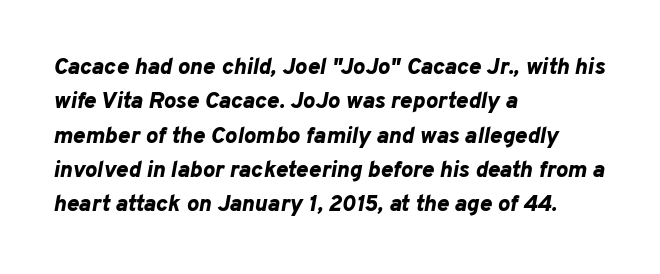
{"italic": "yes", "lean": "right", "slant_degrees": 10, "bold": "yes", "underline": "no", "align": "left", "line_spacing": "normal", "line_spacing_ratio": 1.49, "letter_spacing": "normal", "letter_spacing_em": 0.0, "glyph_px": 23}
